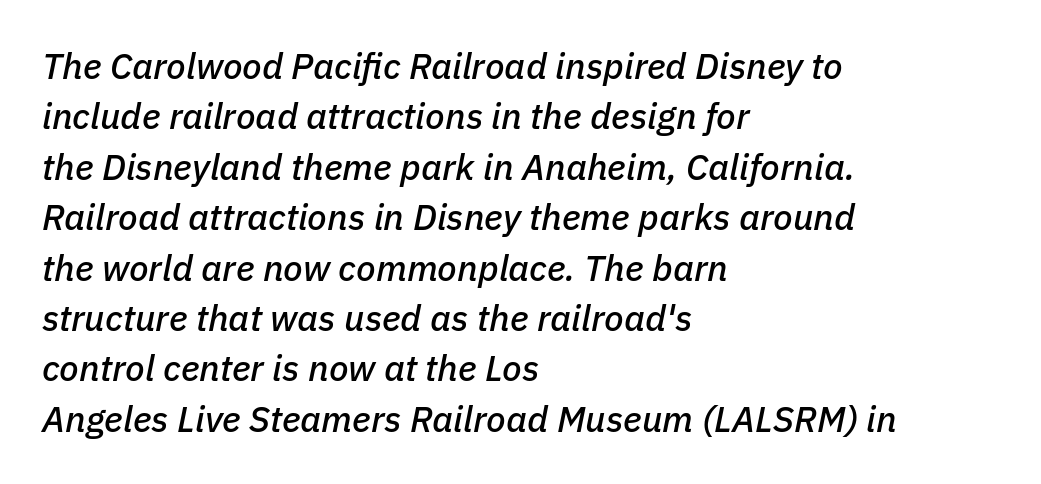
Q: Is the text italic (slanted)? A: Yes, it leans right by about 11 degrees.
Q: Is the text underlined? A: No.
Q: How is the paragraph aligned? A: Left-aligned.
Q: Is the spacing between letters normal or unusually wide? A: Normal.
Q: Is the spacing between lines tight, normal or loose? A: Normal.
Q: Width (condensed, normal, or wide)? A: Normal.
Q: Stroke contrast? A: Low.
Q: x-height? A: Medium.
Q: Monospaced? A: No.
